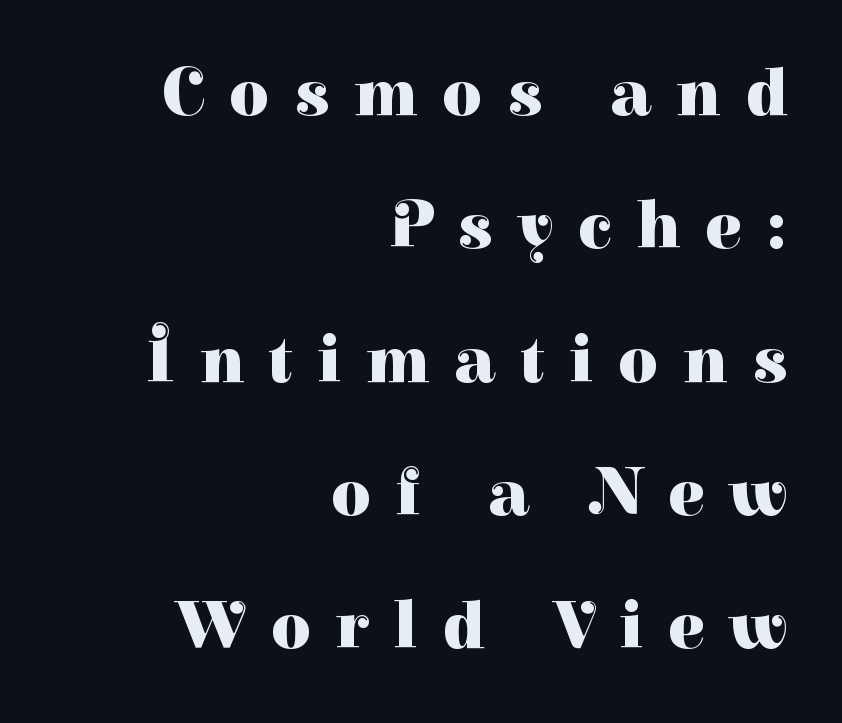
The image shows 68 px heavy serif type, upright; set right-aligned, loose line spacing (1.96x), unusually wide letter spacing (+0.37 em), not underlined; high stroke contrast and a medium x-height.
